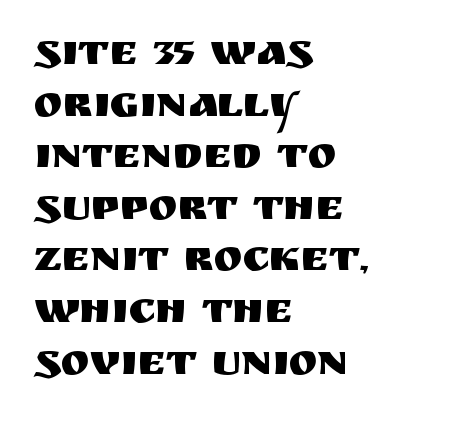
The zone under the glyphs is completely vacant. You could not count columns in this text — the font is proportionally spaced. Casual observation: everything's shoved over to the left. A typesetter would label this face a sans.
